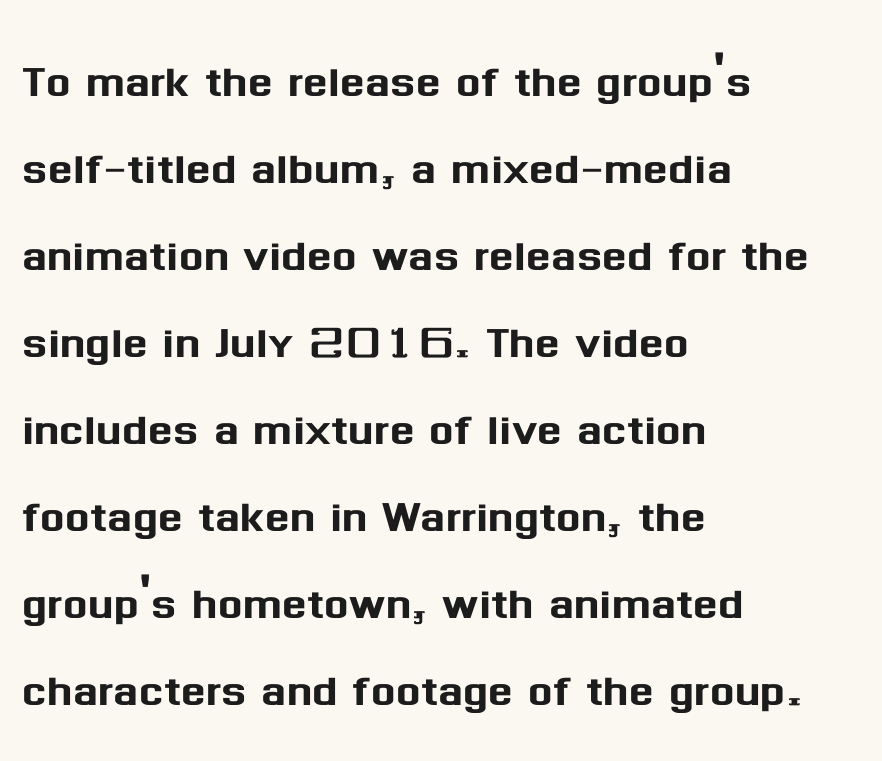
{"serif": "no", "italic": "no", "width": "normal", "stroke_contrast": "medium", "x_height": "medium", "monospaced": "no", "underline": "no", "align": "left", "line_spacing": "normal", "line_spacing_ratio": 1.5, "letter_spacing": "normal", "letter_spacing_em": 0.0, "glyph_px": 58}
